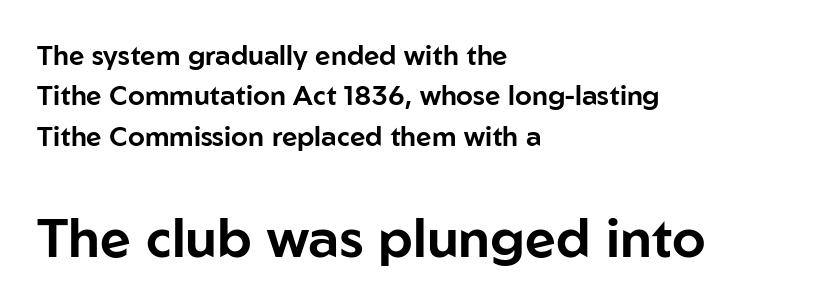
The typeface chosen for these lines omits serifs. Character widths vary here, with narrow letters taking less room than wide ones. Posture: upright roman. All the whitespace from short lines collects on the right. Is the letter spacing exaggerated? No — it looks like the ordinary default.
